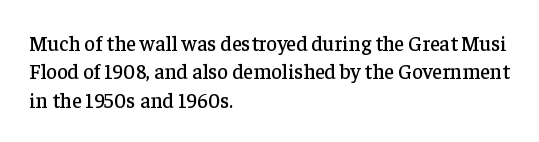
Posture: upright roman. The foot of each line stays bare and open. The passage shown stacks its lines at a standard gap. Alignment: flush left. The horizontal fit of the characters is conventional and even.
